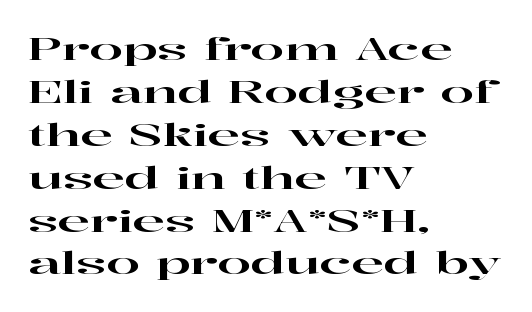
A roman cut, with each character standing at attention. Which margin do the lines hug? The left one — the right edge is uneven. Any mark beneath the type? The region is blank. Nothing unusual about the tracking: characters are spaced as the font intends. A typesetter would call this leading conventional body-copy spacing. Regarding serifs, this sample has them.
